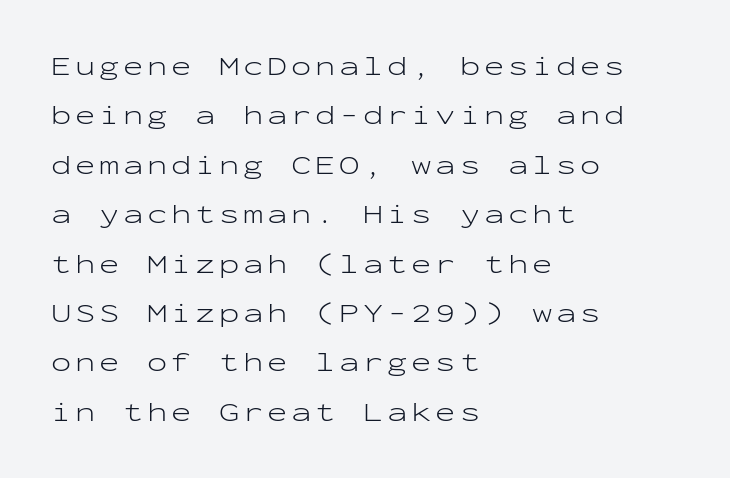
Q: Is the text bold? A: No.
Q: Is the text italic (slanted)? A: No, it is upright.
Q: Is the text underlined? A: No.
Q: How is the paragraph aligned? A: Left-aligned.
